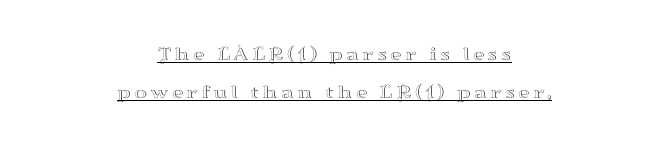
These lines are centered, leaving both edges ragged. Each new line begins a long way beneath the previous one. The font's upright variant was chosen for this text. The words here are underlined.
